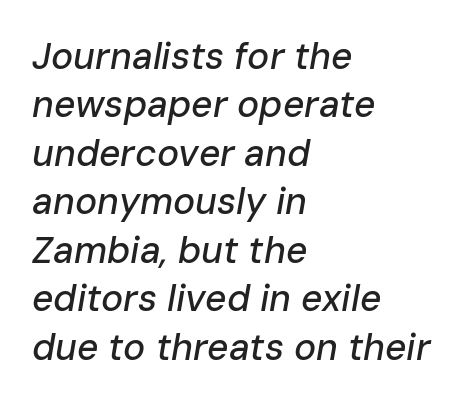
Q: Is the text italic (slanted)? A: Yes, it leans right by about 10 degrees.
Q: Is the text underlined? A: No.
Q: How is the paragraph aligned? A: Left-aligned.
Q: Is the spacing between letters normal or unusually wide? A: Normal.
Q: Is the spacing between lines tight, normal or loose? A: Normal.
Q: Width (condensed, normal, or wide)? A: Normal.
Q: Stroke contrast? A: Low.
Q: x-height? A: Medium.
Q: Monospaced? A: No.
